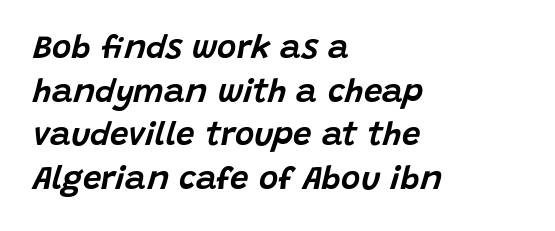
{"italic": "yes", "lean": "right", "slant_degrees": 15, "width": "normal", "stroke_contrast": "low", "x_height": "large", "monospaced": "no", "underline": "no", "align": "left", "line_spacing": "normal", "line_spacing_ratio": 1.32, "letter_spacing": "normal", "letter_spacing_em": 0.0, "glyph_px": 33}
